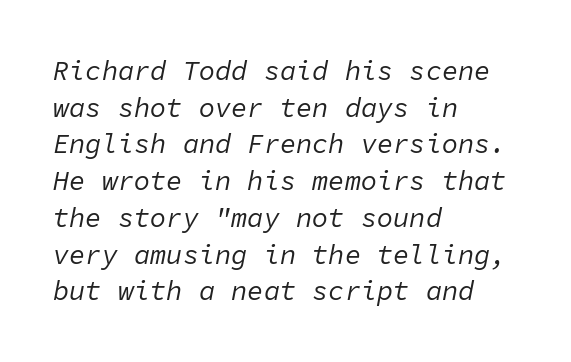
The image shows 27 px text type, italic (leaning right); set left-aligned, normal line spacing (1.36x), normal letter spacing, not underlined.
